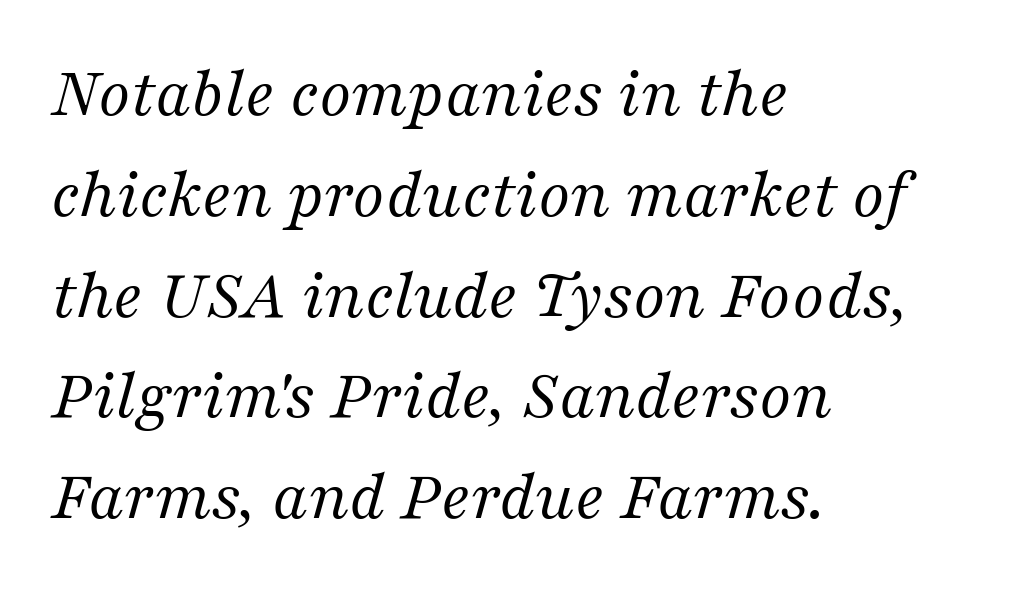
{"serif": "yes", "italic": "yes", "lean": "right", "slant_degrees": 16, "bold": "no", "weight": "regular", "width": "normal", "stroke_contrast": "medium", "x_height": "medium", "monospaced": "no", "underline": "no", "align": "left", "line_spacing": "normal", "line_spacing_ratio": 1.4, "letter_spacing": "normal", "letter_spacing_em": 0.0, "glyph_px": 72}
